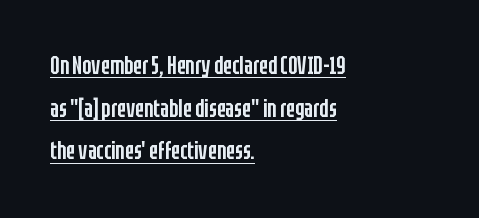
{"italic": "no", "bold": "semi", "underline": "yes", "align": "left", "line_spacing_ratio": 1.78, "letter_spacing": "normal", "letter_spacing_em": 0.0, "glyph_px": 24}
